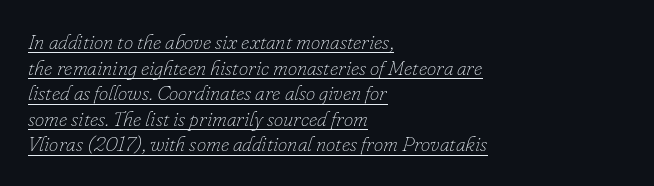
Ink coverage per letter is moderate at most. Alignment: flush left. The face used here has a pronounced slope to its letters. This sample carries an underscore along the baseline area. How are the letters spaced? Ordinarily, with no added tracking.
